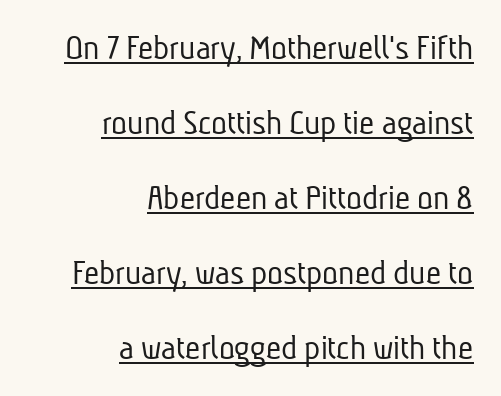
Summary of vertical rhythm: relaxed, with wide interline spacing. Font category for this specimen: sans-serif. These glyphs show unthickened strokes, regular width or finer. The ragged edge is on the left, which tells us the setting is flush right. Glyph-to-glyph distance matches everyday printed text.
